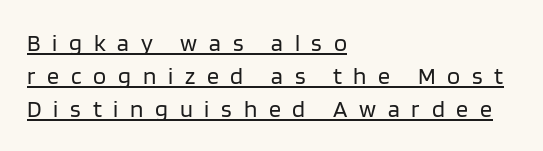
The image shows 24 px text type, upright; set left-aligned, normal line spacing (1.38x), unusually wide letter spacing (+0.49 em), underlined.
